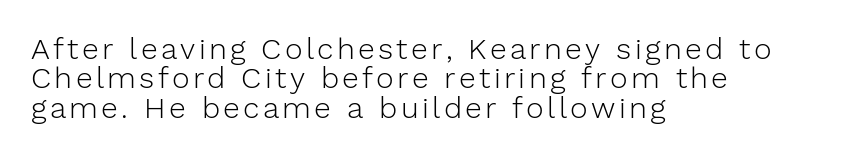
Students, observe: this is what under-led, compact text looks like. Rule under the text: the space is simply empty. Weight class: somewhere from thin through regular. A typesetter would call this proportional, since set widths differ per character. The rendering shows plain stroke endings on the letterforms — a sans-serif design. These lines are set flush left with a ragged right edge.
